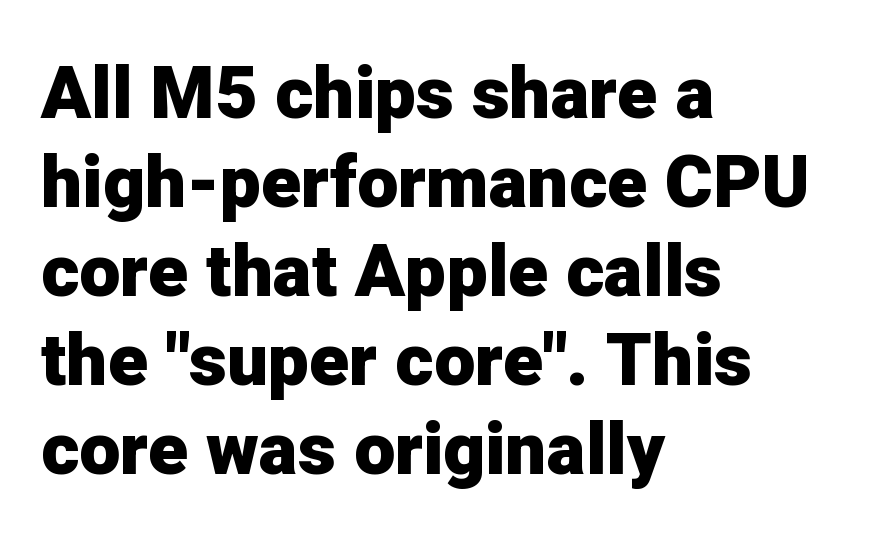
{"serif": "no", "italic": "no", "bold": "yes", "weight": "heavy", "width": "normal", "stroke_contrast": "low", "x_height": "medium", "monospaced": "no", "underline": "no", "align": "left", "line_spacing_ratio": 1.22, "letter_spacing": "normal", "letter_spacing_em": 0.0, "glyph_px": 73}
